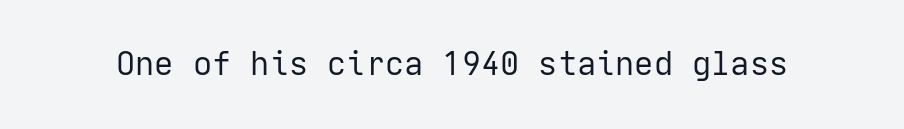
The axis of the letterforms is exactly vertical. Standard letterfit; no display-style spreading of the glyphs. Nope, no serifs anywhere on these letters. Anything drawn beneath the words? Only blank space. Heaviness? Minimal to ordinary, like unemphasized prose.
